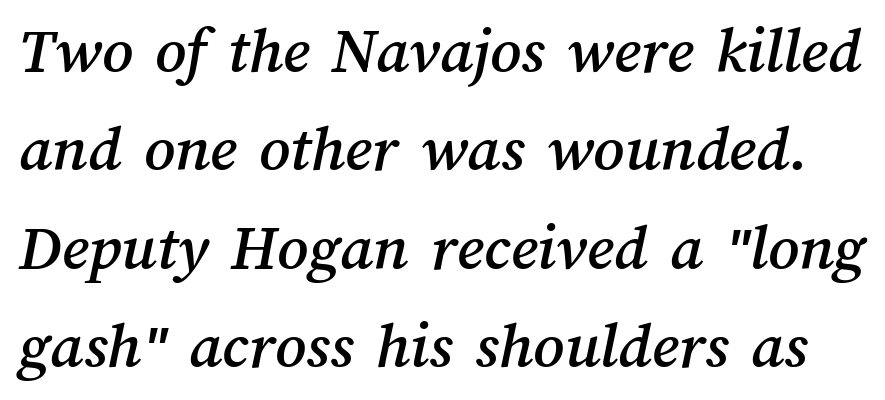
{"width": "normal", "stroke_contrast": "medium", "x_height": "medium", "monospaced": "no", "underline": "no", "line_spacing": "normal", "line_spacing_ratio": 1.47, "letter_spacing": "normal", "letter_spacing_em": 0.0, "glyph_px": 67}
